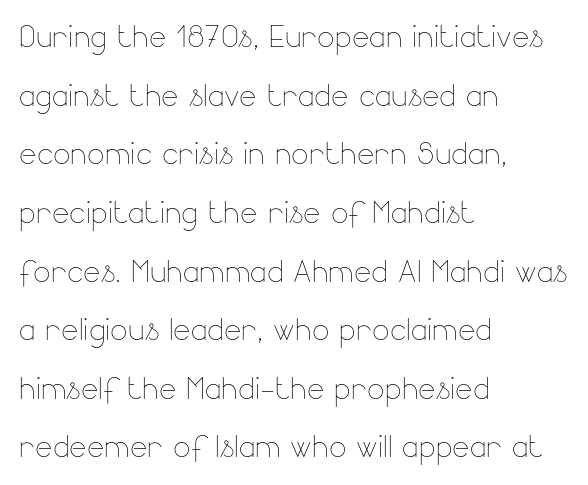
{"italic": "no", "bold": "no", "weight": "thin", "width": "normal", "stroke_contrast": "low", "x_height": "small", "monospaced": "no", "underline": "no", "align": "left", "line_spacing": "normal", "line_spacing_ratio": 1.43, "letter_spacing": "normal", "letter_spacing_em": 0.0, "glyph_px": 41}
